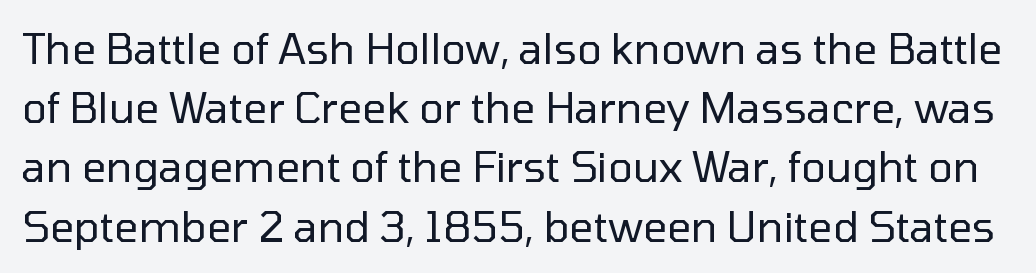
The lettering holds an erect, upright posture throughout. Do the characters align in a grid? No, the font is proportional. Vertically, the passage feels balanced, rows spaced as you'd expect. Typographically, this falls in the sans-serif category. Type without underlining. Short note: letters normally spaced.
